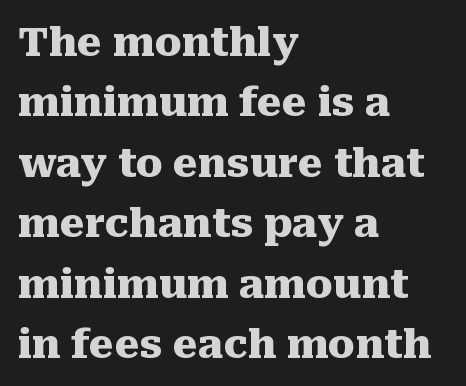
Q: Is the text bold? A: Yes.
Q: Is the text italic (slanted)? A: No, it is upright.
Q: Is the typeface a serif or a sans-serif typeface? A: Serif.
Q: Is the text underlined? A: No.
Q: How is the paragraph aligned? A: Left-aligned.
Q: Is the spacing between letters normal or unusually wide? A: Normal.
Q: Is the spacing between lines tight, normal or loose? A: Normal.
Q: Width (condensed, normal, or wide)? A: Normal.
Q: Stroke contrast? A: Medium.
Q: x-height? A: Medium.
Q: Monospaced? A: No.
